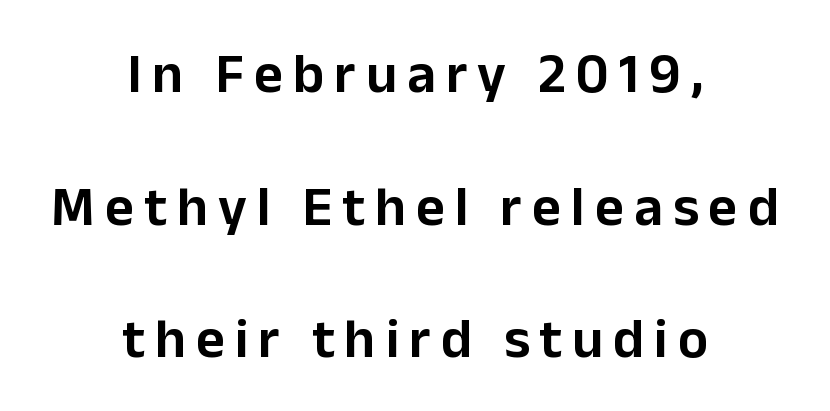
Q: Is the text italic (slanted)? A: No, it is upright.
Q: Is the typeface a serif or a sans-serif typeface? A: Sans-serif.
Q: Is the text underlined? A: No.
Q: How is the paragraph aligned? A: Centered.
Q: Is the spacing between lines tight, normal or loose? A: Loose.
Q: Width (condensed, normal, or wide)? A: Normal.
Q: Stroke contrast? A: Low.
Q: x-height? A: Medium.
Q: Monospaced? A: No.
